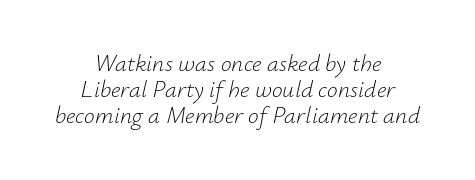
Horizontal alignment here is central, giving a formal, balanced look. Weight class: somewhere from thin through regular. The typography opts for an oblique posture over an upright one. In terms of leading, this rendering errs on the cramped side.
